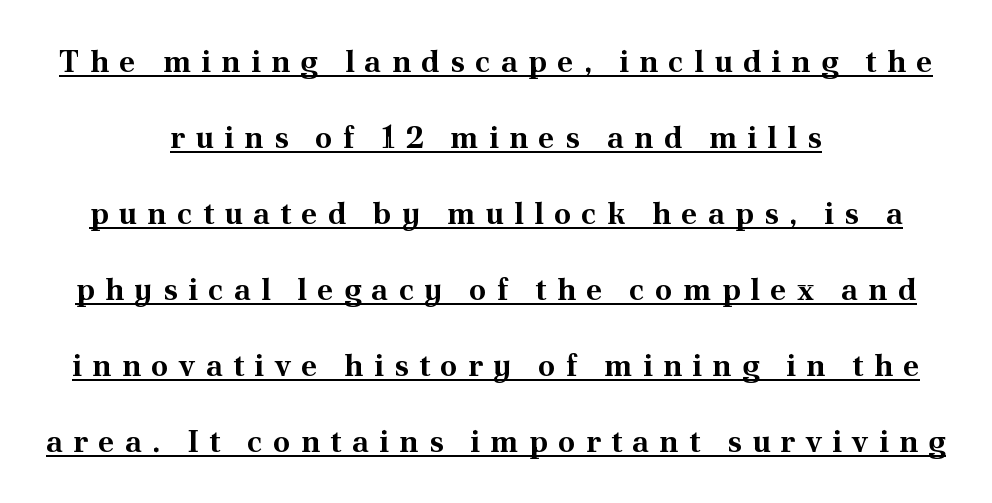
{"serif": "yes", "italic": "no", "bold": "yes", "weight": "bold", "width": "normal", "stroke_contrast": "medium", "x_height": "small", "monospaced": "no", "underline": "yes", "align": "center", "line_spacing": "loose", "line_spacing_ratio": 2.45, "letter_spacing": "wide", "letter_spacing_em": 0.33, "glyph_px": 31}
